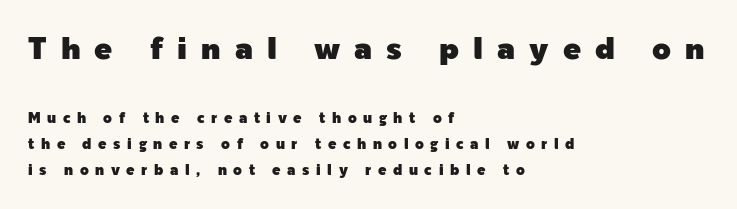
The image shows 30 px sans-serif type, upright; set left-aligned, line spacing 1.86x, unusually wide letter spacing (+0.47 em), not underlined; the first (top) block is 2.14x larger; a medium x-height.
